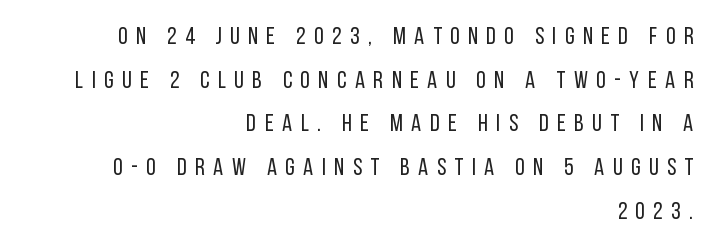
Q: Is the text bold? A: No.
Q: Is the text italic (slanted)? A: No, it is upright.
Q: Is the text underlined? A: No.
Q: How is the paragraph aligned? A: Right-aligned.
Q: Is the spacing between letters normal or unusually wide? A: Unusually wide.
